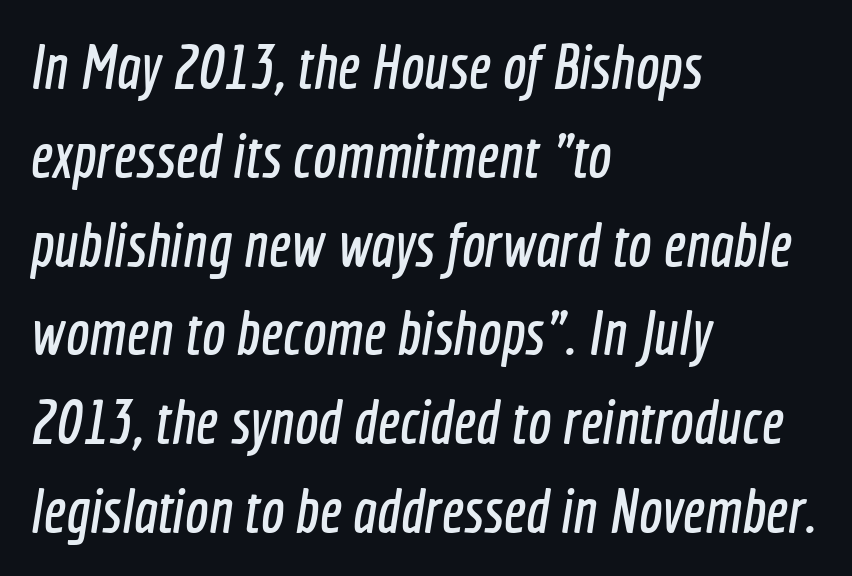
Nothing sits at the stroke ends, so this counts as sans-serif. These lines are set flush left with a ragged right edge. Spacing verdict: proportional, widths tailored to each character. The string is rendered with underlining switched off. Line spacing here is normal.
